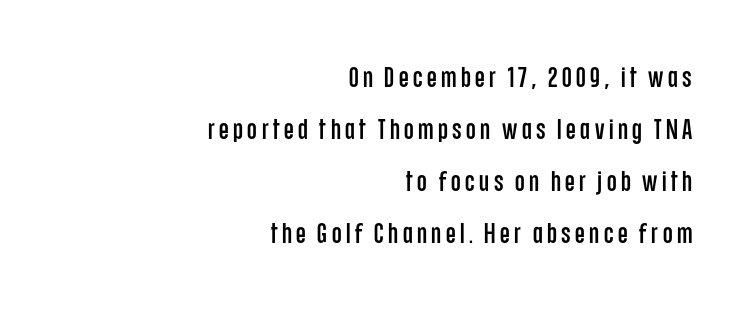
The image shows 28 px condensed sans-serif type, upright; set right-aligned, line spacing 1.86x, not underlined; low stroke contrast and a large x-height.
